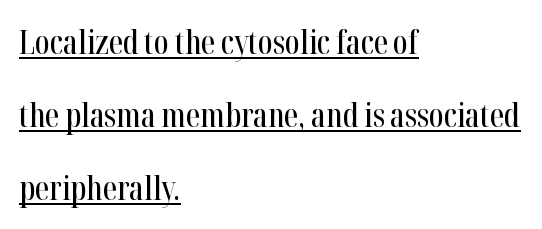
{"serif": "yes", "italic": "no", "width": "condensed", "stroke_contrast": "high", "x_height": "medium", "monospaced": "no", "underline": "yes", "align": "left", "line_spacing": "loose", "line_spacing_ratio": 2.28, "letter_spacing": "normal", "letter_spacing_em": 0.0, "glyph_px": 32}
